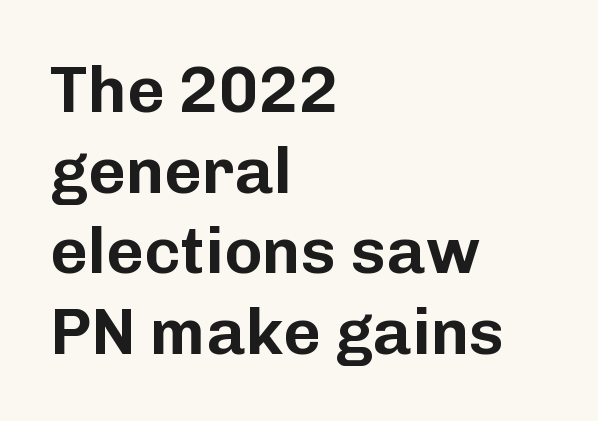
Q: Is the text italic (slanted)? A: No, it is upright.
Q: Is the typeface a serif or a sans-serif typeface? A: Sans-serif.
Q: Is the text underlined? A: No.
Q: How is the paragraph aligned? A: Left-aligned.
Q: Is the spacing between letters normal or unusually wide? A: Normal.
Q: Width (condensed, normal, or wide)? A: Normal.
Q: Stroke contrast? A: Low.
Q: x-height? A: Medium.
Q: Monospaced? A: No.
